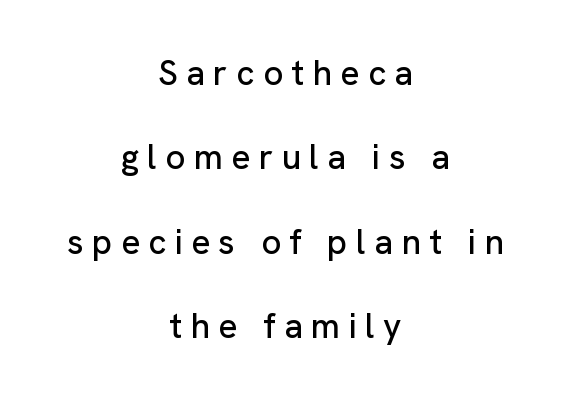
This sample has the flowing, uneven cadence of proportional lettering. Vertically, the passage feels expansive, rows floating well apart. The baseline area is clear. A typesetter would mark this as roman, not italic. Is the block centered? Yes — each line is placed symmetrically about the middle. This sample uses a sans-serif face.
